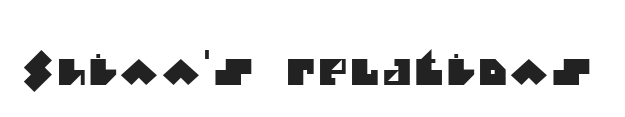
{"serif": "no", "width": "normal", "stroke_contrast": "medium", "x_height": "large", "monospaced": "no", "underline": "no", "glyph_px": 35}
